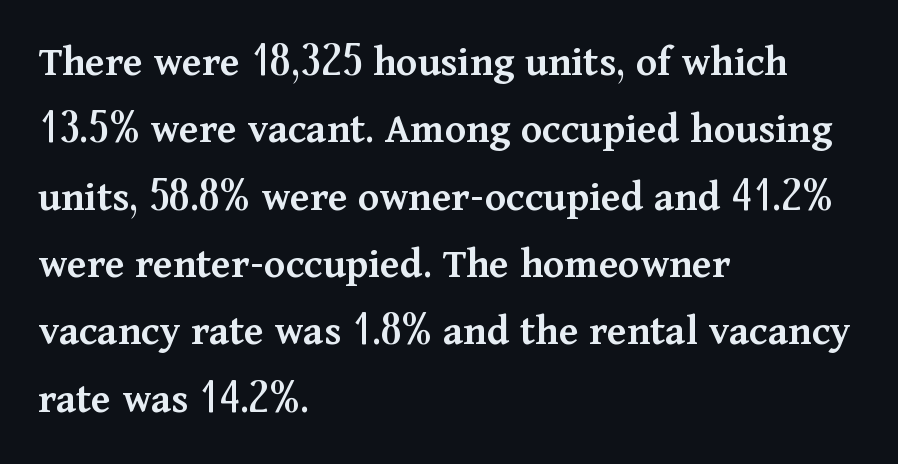
The image shows 44 px semibold serif type, upright; set left-aligned, normal line spacing (1.53x), normal letter spacing, not underlined; medium stroke contrast and a medium x-height.
